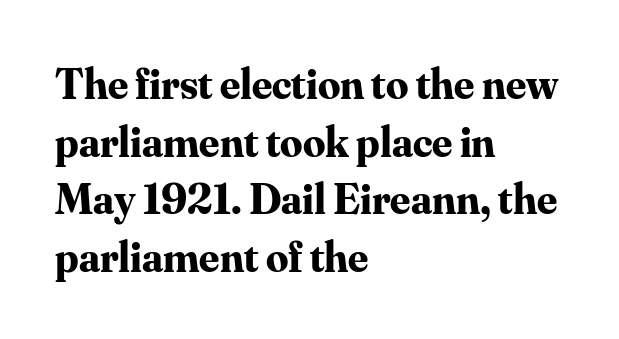
Q: Is the text bold? A: Yes.
Q: Is the text italic (slanted)? A: No, it is upright.
Q: Is the typeface a serif or a sans-serif typeface? A: Serif.
Q: Is the text underlined? A: No.
Q: How is the paragraph aligned? A: Left-aligned.
Q: Is the spacing between letters normal or unusually wide? A: Normal.
Q: Is the spacing between lines tight, normal or loose? A: Normal.
Q: Width (condensed, normal, or wide)? A: Normal.
Q: Stroke contrast? A: Medium.
Q: x-height? A: Small.
Q: Monospaced? A: No.
